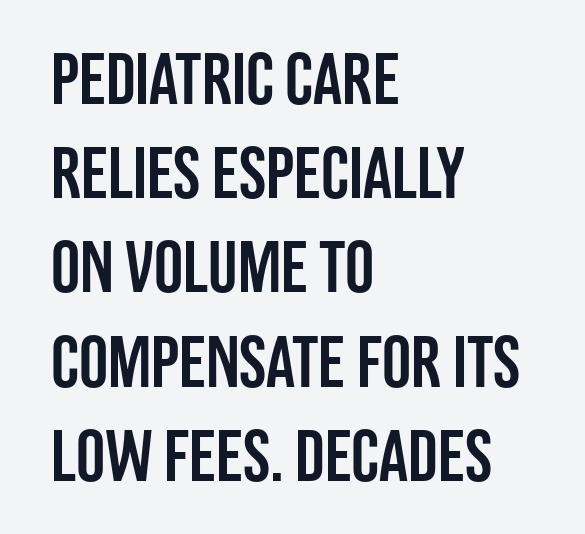
Q: Is the text italic (slanted)? A: No, it is upright.
Q: Is the typeface a serif or a sans-serif typeface? A: Sans-serif.
Q: Is the text underlined? A: No.
Q: How is the paragraph aligned? A: Left-aligned.
Q: Is the spacing between letters normal or unusually wide? A: Normal.
Q: Is the spacing between lines tight, normal or loose? A: Normal.
Q: Width (condensed, normal, or wide)? A: Condensed.
Q: Stroke contrast? A: Low.
Q: x-height? A: Large.
Q: Monospaced? A: No.
